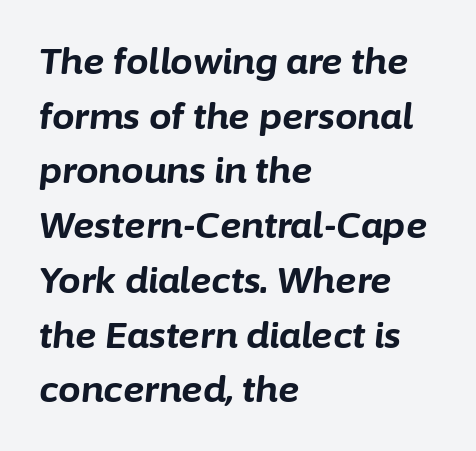
Q: Is the text bold? A: Yes.
Q: Is the text italic (slanted)? A: Yes, it leans right by about 6 degrees.
Q: Is the text underlined? A: No.
Q: How is the paragraph aligned? A: Left-aligned.
Q: Is the spacing between letters normal or unusually wide? A: Normal.
Q: Is the spacing between lines tight, normal or loose? A: Normal.
Q: Width (condensed, normal, or wide)? A: Normal.
Q: Stroke contrast? A: Low.
Q: x-height? A: Medium.
Q: Monospaced? A: No.
